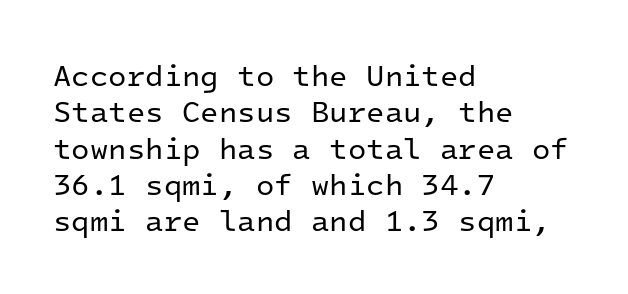
The typeface chosen for these lines omits serifs. The specimen omits any rule beneath the text block's lines. Compared with typical body copy, the letter spacing here is the same. Weight: regular or lighter.
